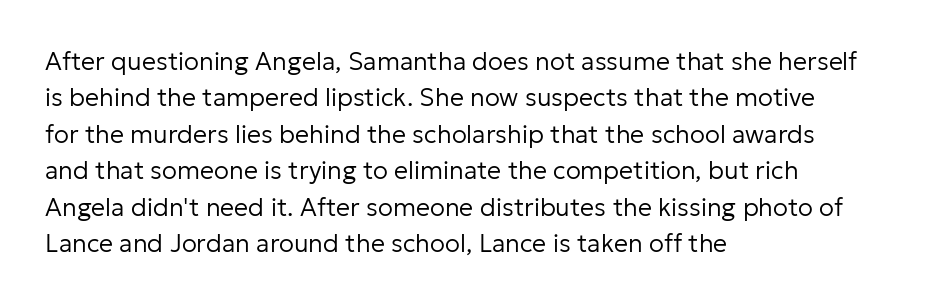
{"italic": "no", "bold": "no", "underline": "no", "align": "left", "line_spacing": "normal", "line_spacing_ratio": 1.46, "letter_spacing": "normal", "letter_spacing_em": 0.0, "glyph_px": 25}
